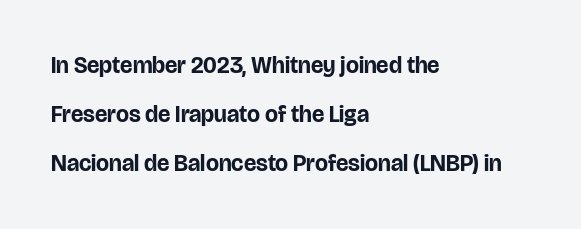
{"italic": "no", "bold": "yes", "underline": "no", "align": "left", "line_spacing": "loose", "line_spacing_ratio": 2.12, "letter_spacing": "normal", "letter_spacing_em": 0.0, "glyph_px": 23}
